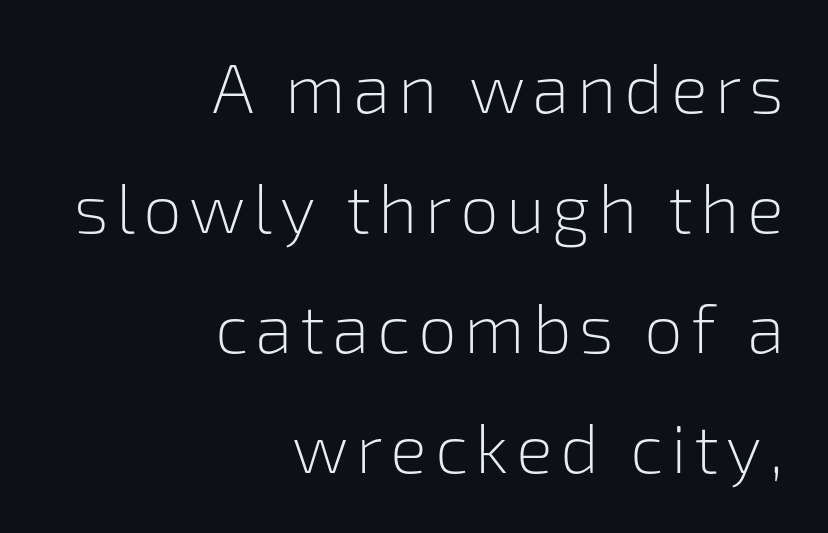
Each line ends at the same right margin while the left side varies. Only glyphs here, with clear space below each row. It's the straight-up-and-down kind of type. The designer went with a sans here, leaving each stem footless. Weight: in the light-to-regular range.
